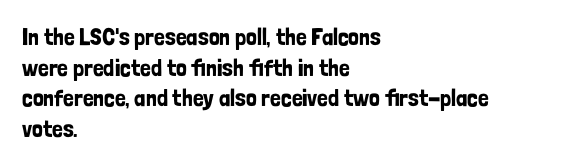
The image shows 24 px text type, upright; set left-aligned, normal line spacing (1.28x), normal letter spacing, not underlined.
